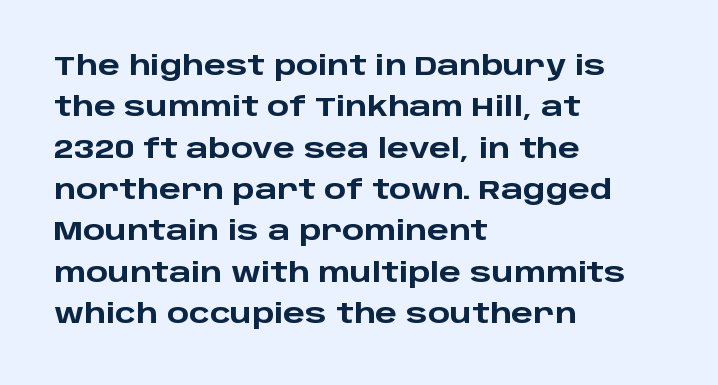
The image shows 26 px bold type, upright; set left-aligned, normal line spacing (1.59x), normal letter spacing, not underlined.
